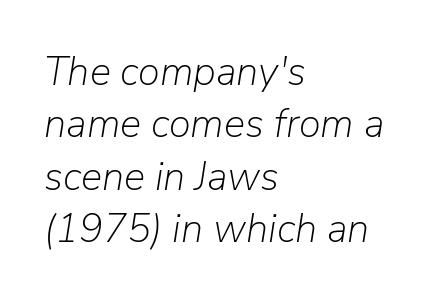
There's an unmistakable incline to the writing here. Line starts are locked; line ends wander. Is this a heavy cut? Hardly; it is regular or lighter. Here the designer chose a conventional face with non-uniform glyph widths.
